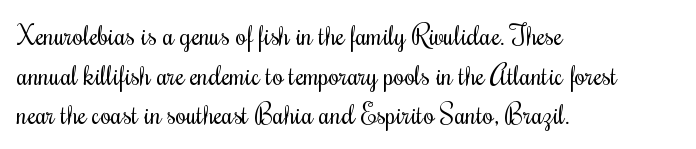
{"bold": "no", "underline": "no", "align": "left", "line_spacing": "normal", "line_spacing_ratio": 1.47, "letter_spacing": "normal", "letter_spacing_em": 0.0, "glyph_px": 27}
